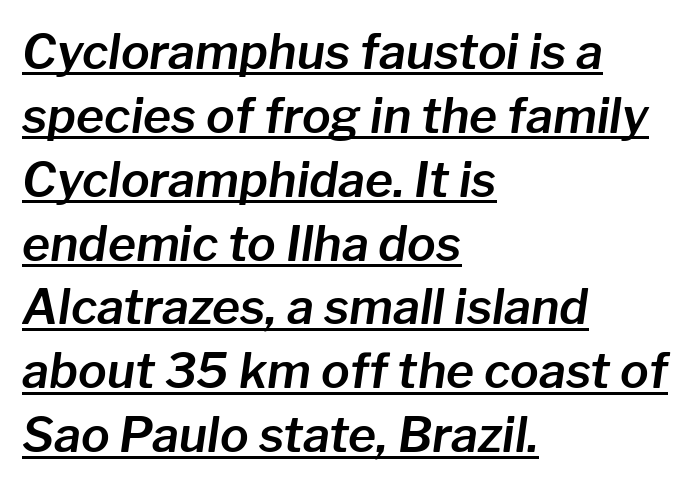
Q: Is the text italic (slanted)? A: Yes, it leans right by about 8 degrees.
Q: Is the text underlined? A: Yes.
Q: How is the paragraph aligned? A: Left-aligned.
Q: Is the spacing between letters normal or unusually wide? A: Normal.
Q: Is the spacing between lines tight, normal or loose? A: Normal.
Q: Width (condensed, normal, or wide)? A: Normal.
Q: Stroke contrast? A: Low.
Q: x-height? A: Medium.
Q: Monospaced? A: No.
